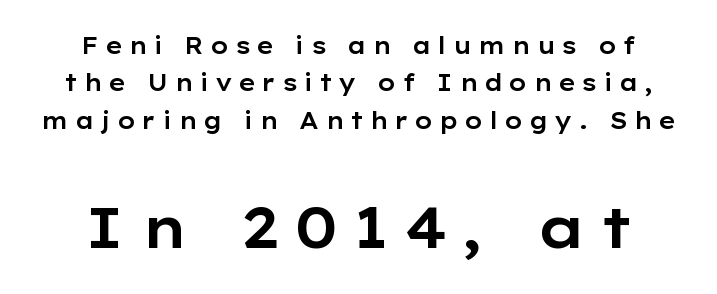
Q: Is the text italic (slanted)? A: No, it is upright.
Q: Is the typeface a serif or a sans-serif typeface? A: Sans-serif.
Q: Is the text underlined? A: No.
Q: How is the paragraph aligned? A: Centered.
Q: Is the spacing between letters normal or unusually wide? A: Unusually wide.
Q: Is the spacing between lines tight, normal or loose? A: Normal.
Q: Which block of text is set in a larger size, the first (top) or the second (bottom)? A: The second (bottom) one.
Q: Width (condensed, normal, or wide)? A: Wide.
Q: Stroke contrast? A: Low.
Q: x-height? A: Medium.
Q: Monospaced? A: No.
